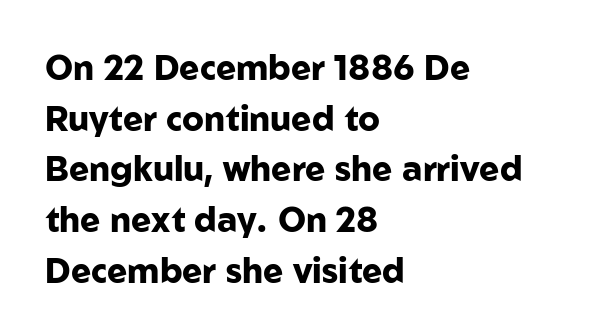
Q: Is the text bold? A: Yes.
Q: Is the text italic (slanted)? A: No, it is upright.
Q: Is the typeface a serif or a sans-serif typeface? A: Sans-serif.
Q: Is the text underlined? A: No.
Q: How is the paragraph aligned? A: Left-aligned.
Q: Is the spacing between letters normal or unusually wide? A: Normal.
Q: Is the spacing between lines tight, normal or loose? A: Normal.
Q: Width (condensed, normal, or wide)? A: Normal.
Q: Stroke contrast? A: Low.
Q: x-height? A: Medium.
Q: Monospaced? A: No.
